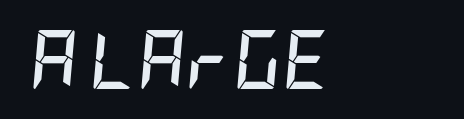
Q: Is the text bold? A: Yes.
Q: Is the text italic (slanted)? A: Yes, it leans right by about 5 degrees.
Q: Is the text underlined? A: No.
Q: How is the paragraph aligned? A: Left-aligned.
Q: Is the spacing between letters normal or unusually wide? A: Normal.
Q: Width (condensed, normal, or wide)? A: Condensed.
Q: Stroke contrast? A: Low.
Q: x-height? A: Large.
